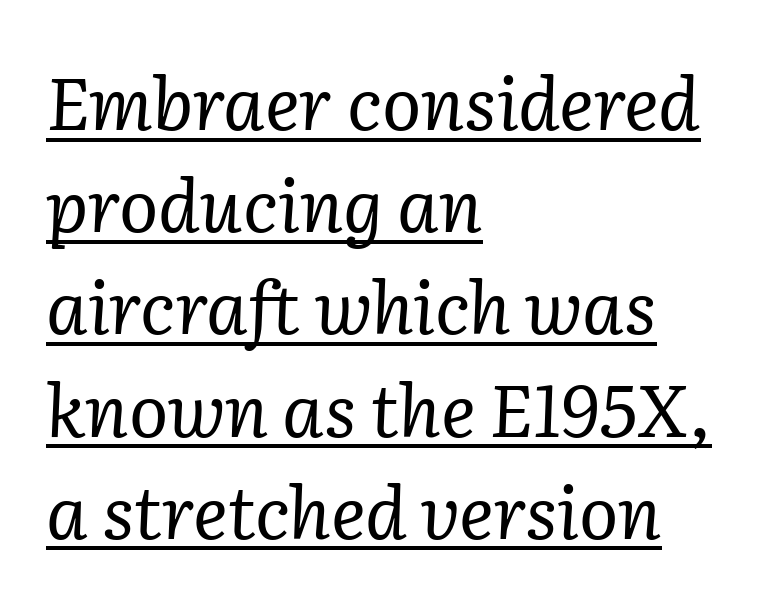
Q: Is the text bold? A: No.
Q: Is the text italic (slanted)? A: Yes, it leans right by about 2 degrees.
Q: Is the typeface a serif or a sans-serif typeface? A: Serif.
Q: Is the text underlined? A: Yes.
Q: How is the paragraph aligned? A: Left-aligned.
Q: Is the spacing between letters normal or unusually wide? A: Normal.
Q: Is the spacing between lines tight, normal or loose? A: Normal.
Q: Width (condensed, normal, or wide)? A: Normal.
Q: Stroke contrast? A: Low.
Q: x-height? A: Medium.
Q: Monospaced? A: No.
